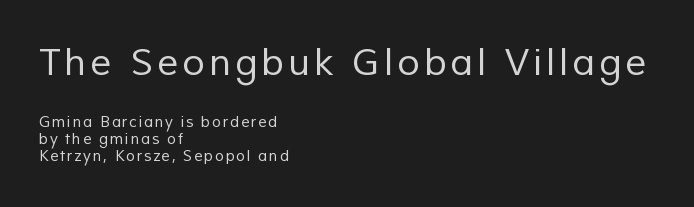
Q: Is the text bold? A: No.
Q: Is the typeface a serif or a sans-serif typeface? A: Sans-serif.
Q: Is the text underlined? A: No.
Q: How is the paragraph aligned? A: Left-aligned.
Q: Which block of text is set in a larger size, the first (top) or the second (bottom)? A: The first (top) one.
Q: Width (condensed, normal, or wide)? A: Normal.
Q: Stroke contrast? A: Low.
Q: x-height? A: Medium.
Q: Monospaced? A: No.
